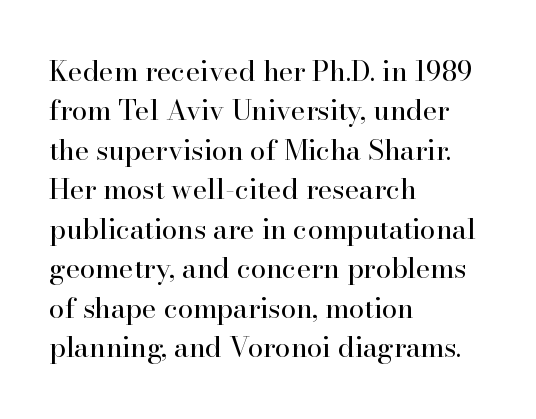
Q: Is the text bold? A: No.
Q: Is the text italic (slanted)? A: No, it is upright.
Q: Is the typeface a serif or a sans-serif typeface? A: Serif.
Q: Is the text underlined? A: No.
Q: How is the paragraph aligned? A: Left-aligned.
Q: Is the spacing between letters normal or unusually wide? A: Normal.
Q: Is the spacing between lines tight, normal or loose? A: Normal.
Q: Width (condensed, normal, or wide)? A: Normal.
Q: Stroke contrast? A: High.
Q: x-height? A: Small.
Q: Monospaced? A: No.
